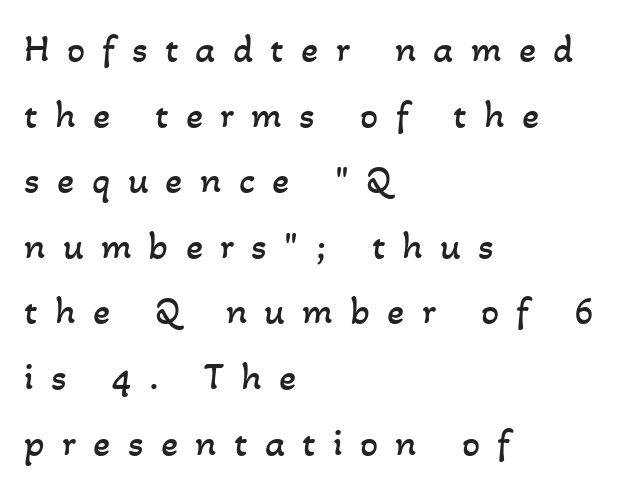
Inter-character spacing is expanded well beyond the font's built-in metrics. Do the characters align in a grid? No, the font is proportional. No word sits above an underline. Students, observe: this is what conventionally led text looks like. Reading down the block, your eye returns to a fixed left position each line. No chunkiness to these letters — they're not bold.
